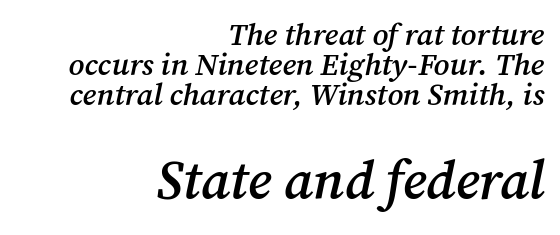
Q: Is the text bold? A: Semi-bold.
Q: Is the text italic (slanted)? A: Yes, it leans right by about 12 degrees.
Q: Is the typeface a serif or a sans-serif typeface? A: Serif.
Q: Is the text underlined? A: No.
Q: How is the paragraph aligned? A: Right-aligned.
Q: Is the spacing between letters normal or unusually wide? A: Normal.
Q: Is the spacing between lines tight, normal or loose? A: Tight.
Q: Which block of text is set in a larger size, the first (top) or the second (bottom)? A: The second (bottom) one.
Q: Width (condensed, normal, or wide)? A: Normal.
Q: Stroke contrast? A: Medium.
Q: x-height? A: Medium.
Q: Monospaced? A: No.
